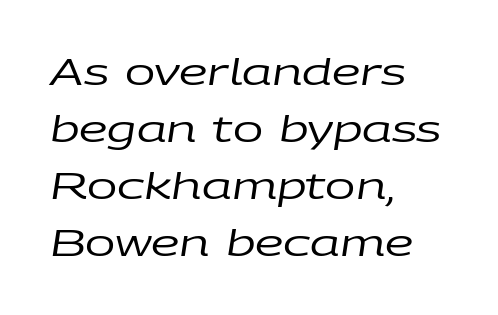
The image shows 36 px regular-weight, wide type, italic (leaning right); set left-aligned, normal line spacing (1.58x), normal letter spacing, not underlined; low stroke contrast and a large x-height.
